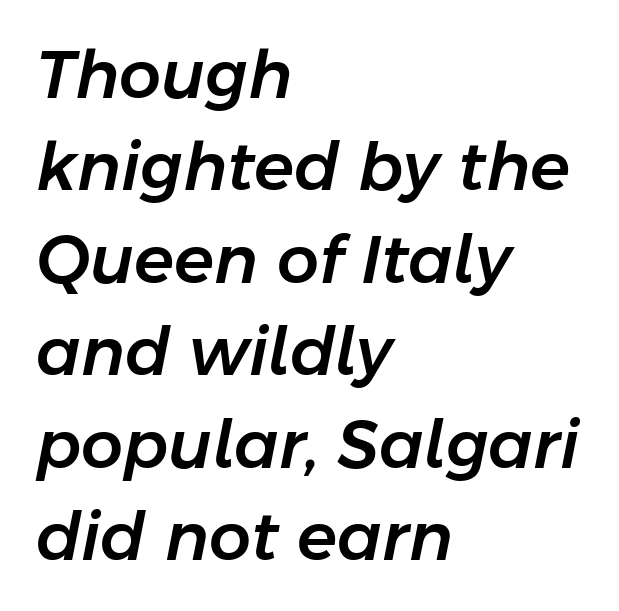
The passage shown leans; its letterforms are oblique. The rendering uses a moderate line-height, typical for paragraphs. Standard letterfit; no display-style spreading of the glyphs. You could not count columns in this text — the font is proportionally spaced. The specimen omits any rule beneath the text block's lines.
